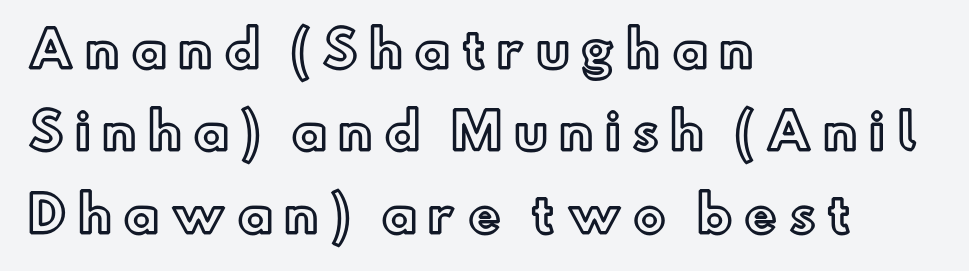
The image shows 49 px text type, upright; set left-aligned, normal line spacing (1.68x), unusually wide letter spacing (+0.23 em), not underlined; a small x-height.
